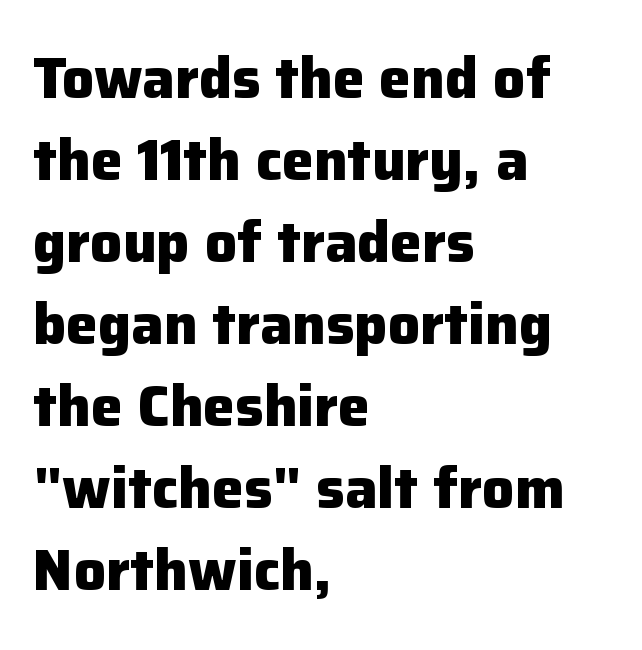
{"serif": "no", "italic": "no", "bold": "yes", "weight": "heavy", "width": "normal", "stroke_contrast": "low", "x_height": "medium", "monospaced": "no", "underline": "no", "align": "left", "line_spacing": "normal", "line_spacing_ratio": 1.44, "letter_spacing": "normal", "letter_spacing_em": 0.0, "glyph_px": 57}
